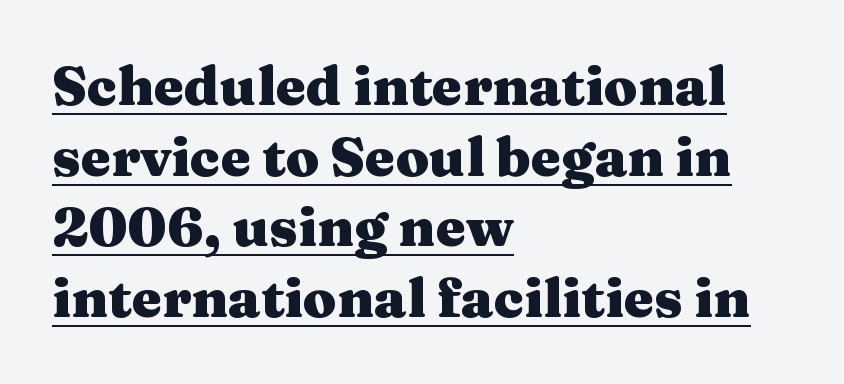
This is heavy type, rendered in bold. Check the space under the baseline: a stroke is drawn there. This is the regular roman posture of the typeface. Is the letter spacing exaggerated? No — it looks like the ordinary default.
